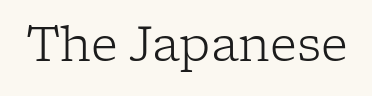
{"serif": "yes", "italic": "no", "bold": "no", "weight": "light", "width": "normal", "stroke_contrast": "low", "x_height": "medium", "monospaced": "no", "underline": "no", "letter_spacing": "normal", "letter_spacing_em": 0.0, "glyph_px": 47}
